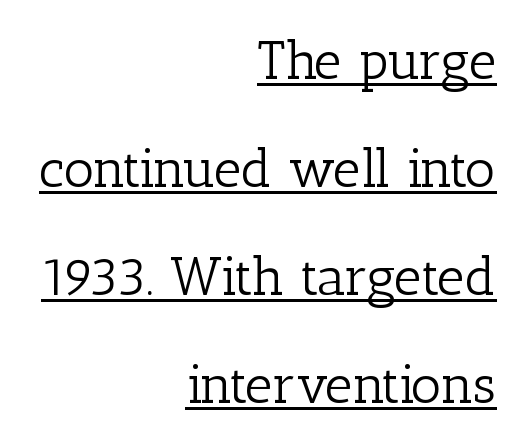
{"serif": "yes", "italic": "no", "bold": "no", "weight": "light", "width": "normal", "stroke_contrast": "low", "x_height": "medium", "monospaced": "no", "underline": "yes", "align": "right", "line_spacing": "loose", "line_spacing_ratio": 2.0, "letter_spacing": "normal", "letter_spacing_em": 0.0, "glyph_px": 54}
